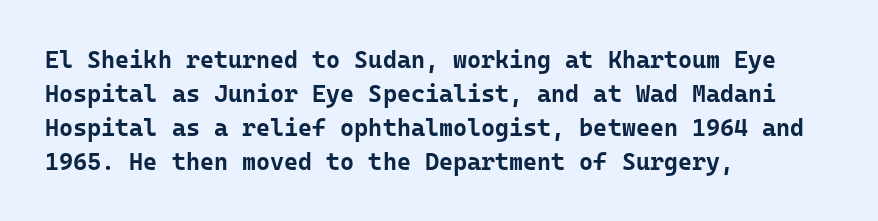
The image shows 24 px bold type, upright; set left-aligned, normal line spacing (1.41x), normal letter spacing, not underlined.
